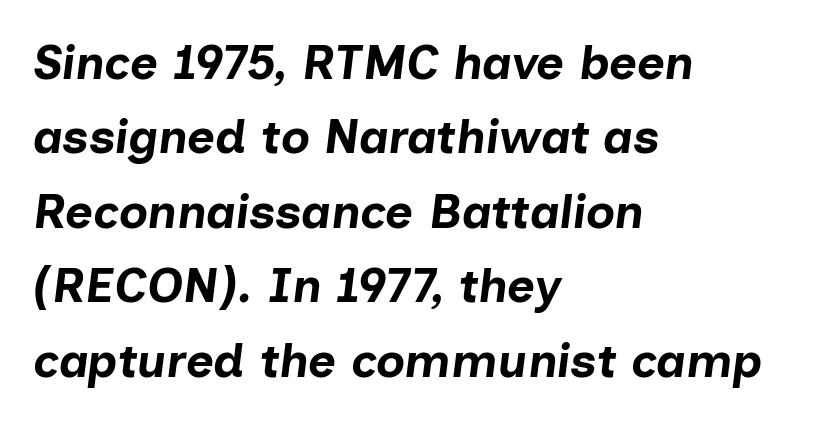
The passage shown has conventional tracking throughout. Words float on clear page, feet unadorned. A typesetter would call this leading conventional body-copy spacing. The paragraph has a hard left edge and a soft right edge. Summary of weight: heavy, a full bold. This sample has the flowing, uneven cadence of proportional lettering.
